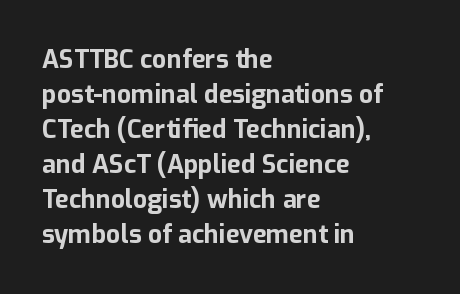
Q: Is the text bold? A: Yes.
Q: Is the text italic (slanted)? A: No, it is upright.
Q: Is the text underlined? A: No.
Q: How is the paragraph aligned? A: Left-aligned.
Q: Is the spacing between letters normal or unusually wide? A: Normal.
Q: Is the spacing between lines tight, normal or loose? A: Normal.
